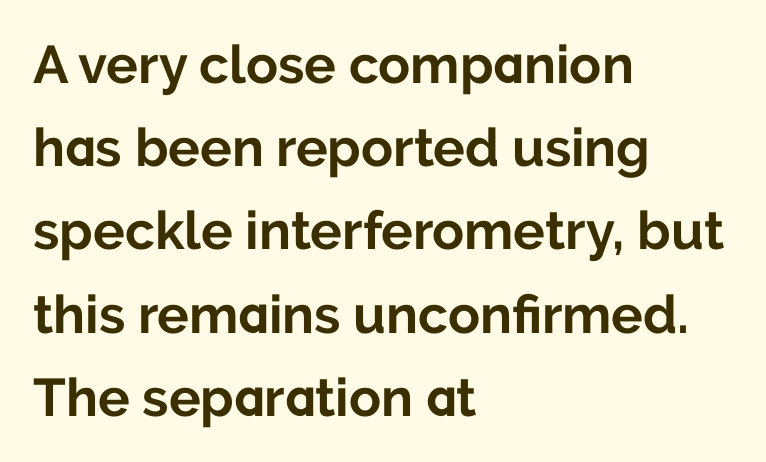
The image shows 53 px bold sans-serif type, upright; set left-aligned, normal line spacing (1.57x), normal letter spacing, not underlined; low stroke contrast and a medium x-height.
